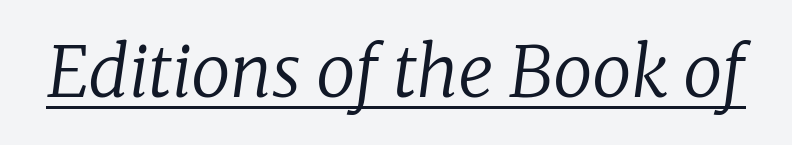
Q: Is the text bold? A: No.
Q: Is the text italic (slanted)? A: Yes, it leans right by about 8 degrees.
Q: Is the typeface a serif or a sans-serif typeface? A: Serif.
Q: Is the text underlined? A: Yes.
Q: Is the spacing between letters normal or unusually wide? A: Normal.
Q: Width (condensed, normal, or wide)? A: Normal.
Q: Stroke contrast? A: Low.
Q: x-height? A: Medium.
Q: Monospaced? A: No.
